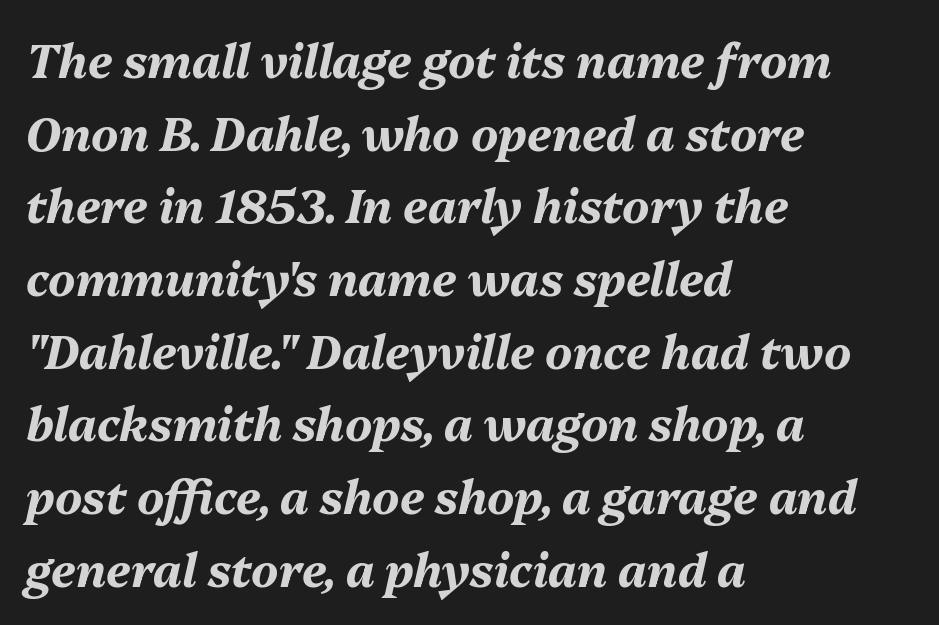
Q: Is the text bold? A: Yes.
Q: Is the text italic (slanted)? A: Yes, it leans right by about 13 degrees.
Q: Is the text underlined? A: No.
Q: How is the paragraph aligned? A: Left-aligned.
Q: Is the spacing between letters normal or unusually wide? A: Normal.
Q: Is the spacing between lines tight, normal or loose? A: Normal.
Q: Width (condensed, normal, or wide)? A: Normal.
Q: Stroke contrast? A: Medium.
Q: x-height? A: Medium.
Q: Monospaced? A: No.
